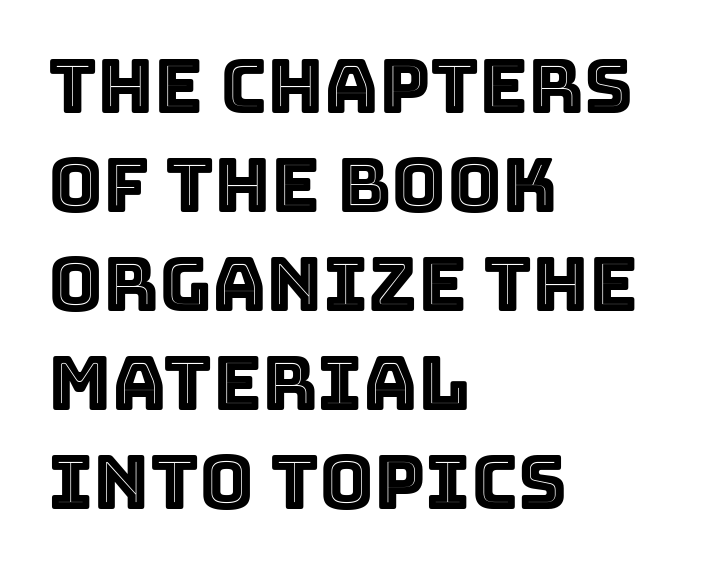
Q: Is the text italic (slanted)? A: No, it is upright.
Q: Is the text underlined? A: No.
Q: How is the paragraph aligned? A: Left-aligned.
Q: Is the spacing between letters normal or unusually wide? A: Normal.
Q: Is the spacing between lines tight, normal or loose? A: Normal.
Q: Width (condensed, normal, or wide)? A: Normal.
Q: x-height? A: Large.
Q: Monospaced? A: No.
